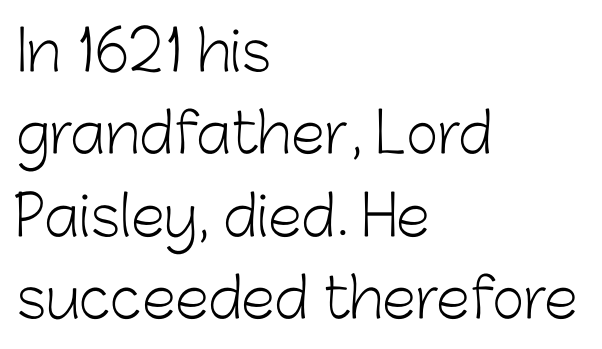
The image shows 55 px light sans-serif type, upright; set left-aligned, normal line spacing (1.5x), normal letter spacing, not underlined; low stroke contrast and a medium x-height.
